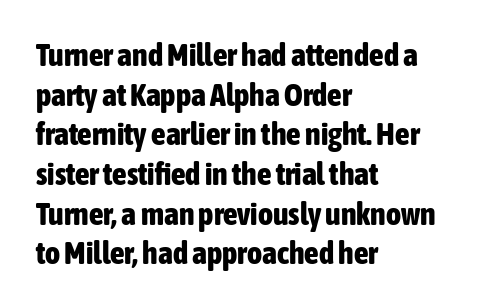
Q: Is the text bold? A: Yes.
Q: Is the text italic (slanted)? A: No, it is upright.
Q: Is the typeface a serif or a sans-serif typeface? A: Sans-serif.
Q: Is the text underlined? A: No.
Q: How is the paragraph aligned? A: Left-aligned.
Q: Is the spacing between letters normal or unusually wide? A: Normal.
Q: Width (condensed, normal, or wide)? A: Condensed.
Q: Stroke contrast? A: Low.
Q: x-height? A: Medium.
Q: Monospaced? A: No.
